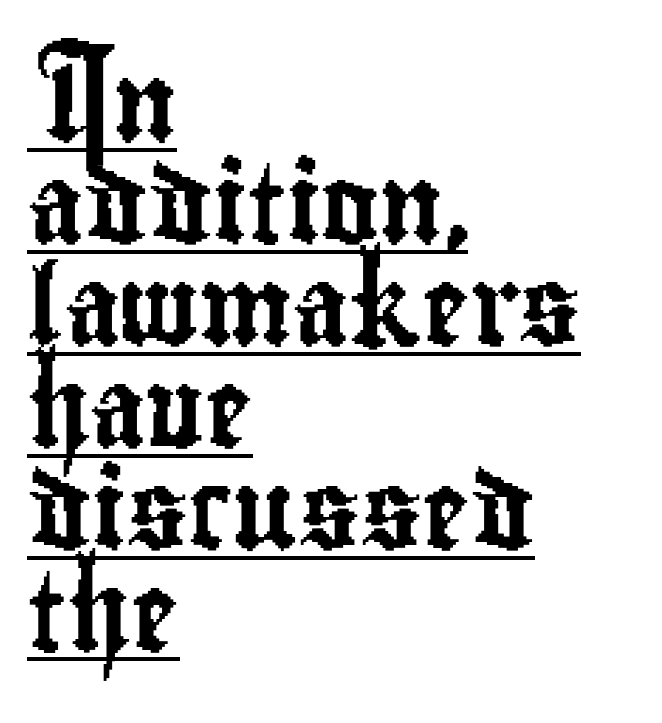
A typographer would call this underscored text. Notice how descenders clear the ascenders below comfortably — that's standard leading. Look at the tracking — it's just the regular setting, nothing added. Caption: multi-line text, flush left, ragged right. The font family rendered here belongs to the sans-serif group. Each letter keeps its own natural width here, so spacing adapts to shape.
